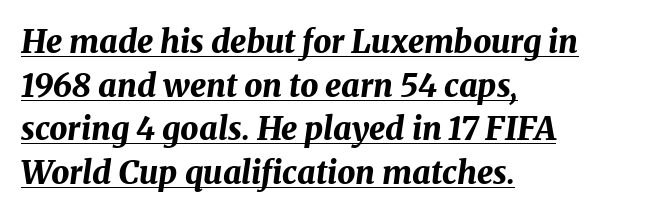
Emphasis is given by a line drawn under the lettering. This sample uses plain, unmodified letter spacing. Does the lettering tilt? It does — this is italic. The block of text has a typical density, with ordinary space between rows. Thick stems and heavy bowls — unmistakably bold.
